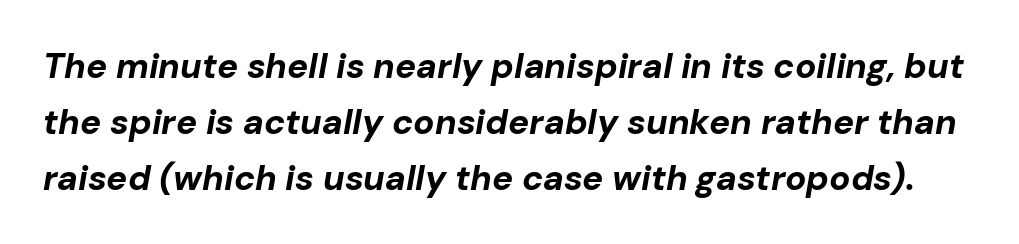
The image shows 35 px bold type, italic (leaning right); set normal line spacing (1.6x), normal letter spacing, not underlined; low stroke contrast and a medium x-height.
